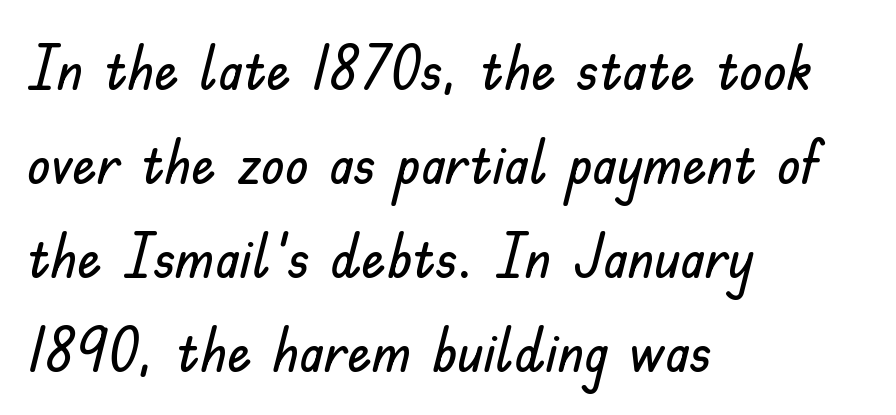
{"serif": "no", "width": "normal", "stroke_contrast": "low", "x_height": "small", "monospaced": "no", "underline": "no", "align": "left", "line_spacing": "normal", "line_spacing_ratio": 1.54, "letter_spacing": "normal", "letter_spacing_em": 0.0, "glyph_px": 61}
